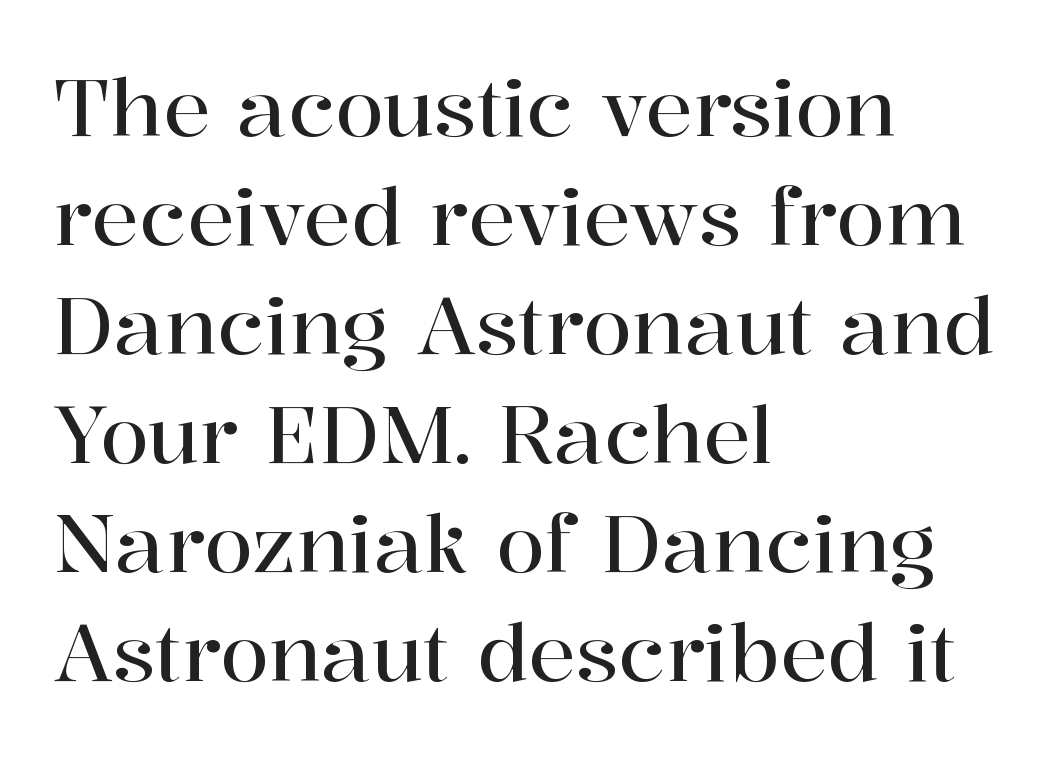
The image shows 79 px serif type, upright; set left-aligned, normal line spacing (1.38x), normal letter spacing, not underlined; high stroke contrast and a medium x-height.
